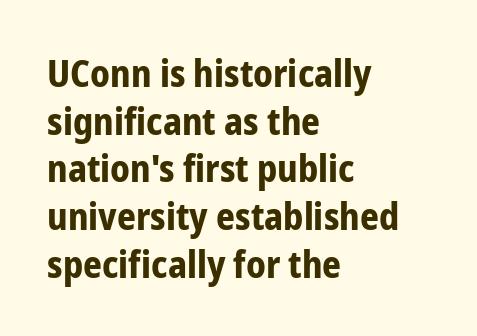
Q: Is the text bold? A: Yes.
Q: Is the text italic (slanted)? A: No, it is upright.
Q: Is the typeface a serif or a sans-serif typeface? A: Sans-serif.
Q: Is the text underlined? A: No.
Q: How is the paragraph aligned? A: Left-aligned.
Q: Is the spacing between letters normal or unusually wide? A: Normal.
Q: Is the spacing between lines tight, normal or loose? A: Normal.
Q: Width (condensed, normal, or wide)? A: Condensed.
Q: Stroke contrast? A: Low.
Q: x-height? A: Medium.
Q: Monospaced? A: No.
